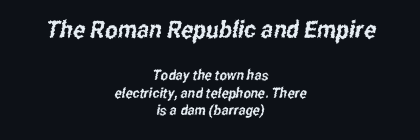
Q: Is the text underlined? A: No.
Q: How is the paragraph aligned? A: Centered.
Q: Is the spacing between letters normal or unusually wide? A: Normal.
Q: Is the spacing between lines tight, normal or loose? A: Normal.
Q: Which block of text is set in a larger size, the first (top) or the second (bottom)? A: The first (top) one.
